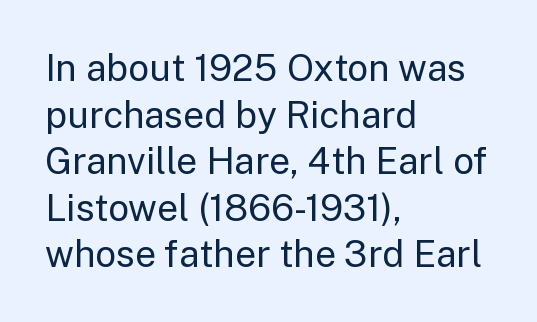
The image shows 37 px regular-weight sans-serif type, upright; set left-aligned, normal line spacing (1.26x), normal letter spacing, not underlined; low stroke contrast and a medium x-height.
